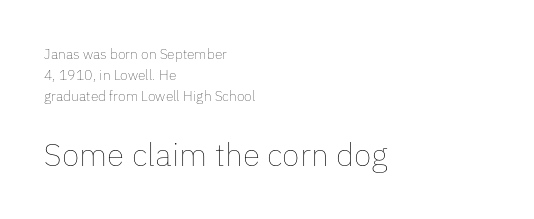
Q: Is the text bold? A: No.
Q: Is the text italic (slanted)? A: No, it is upright.
Q: Is the text underlined? A: No.
Q: How is the paragraph aligned? A: Left-aligned.
Q: Is the spacing between letters normal or unusually wide? A: Normal.
Q: Is the spacing between lines tight, normal or loose? A: Normal.
Q: Which block of text is set in a larger size, the first (top) or the second (bottom)? A: The second (bottom) one.
Q: Width (condensed, normal, or wide)? A: Normal.
Q: Stroke contrast? A: Low.
Q: x-height? A: Medium.
Q: Monospaced? A: No.
